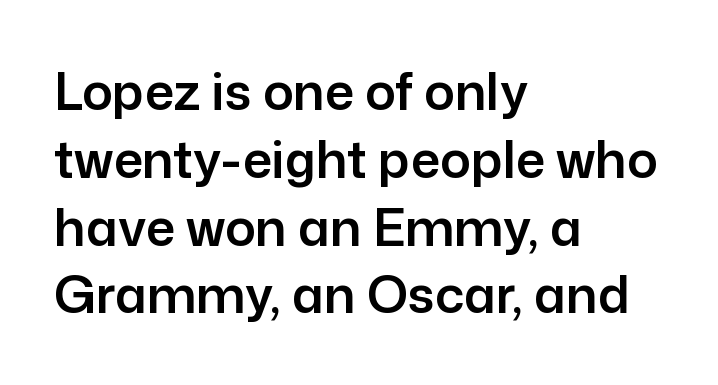
The image shows 51 px sans-serif type, upright; set left-aligned, normal line spacing (1.33x), normal letter spacing, not underlined; low stroke contrast and a medium x-height.
